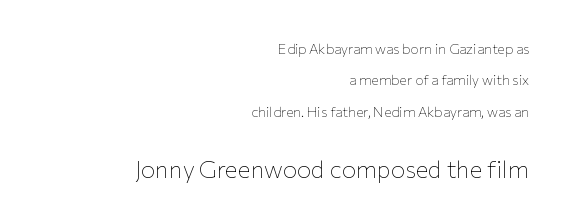
{"italic": "no", "bold": "no", "underline": "no", "align": "right", "line_spacing": "loose", "line_spacing_ratio": 2.25, "letter_spacing": "normal", "letter_spacing_em": 0.0, "larger_block": "second", "size_ratio": 1.71, "glyph_px": 24}
